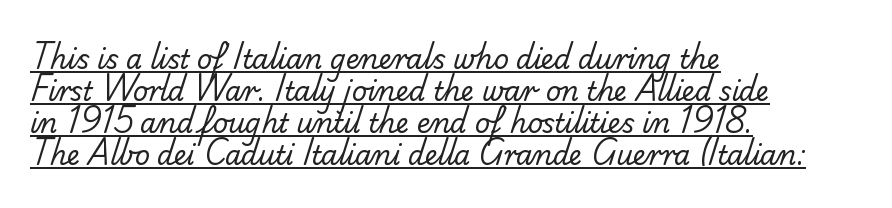
{"bold": "no", "underline": "yes", "align": "left", "line_spacing_ratio": 1.23, "letter_spacing": "normal", "letter_spacing_em": 0.0, "glyph_px": 26}
